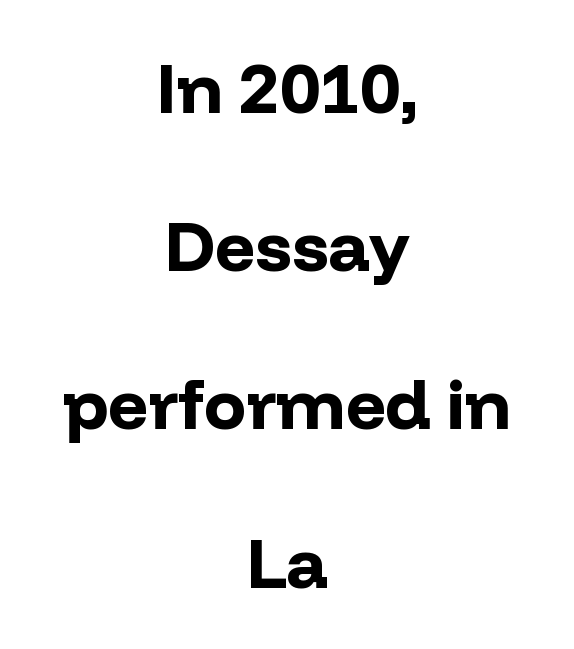
{"serif": "no", "italic": "no", "bold": "yes", "weight": "bold", "width": "normal", "stroke_contrast": "low", "x_height": "medium", "monospaced": "no", "underline": "no", "align": "center", "line_spacing": "loose", "line_spacing_ratio": 2.26, "letter_spacing": "normal", "letter_spacing_em": 0.0, "glyph_px": 70}
